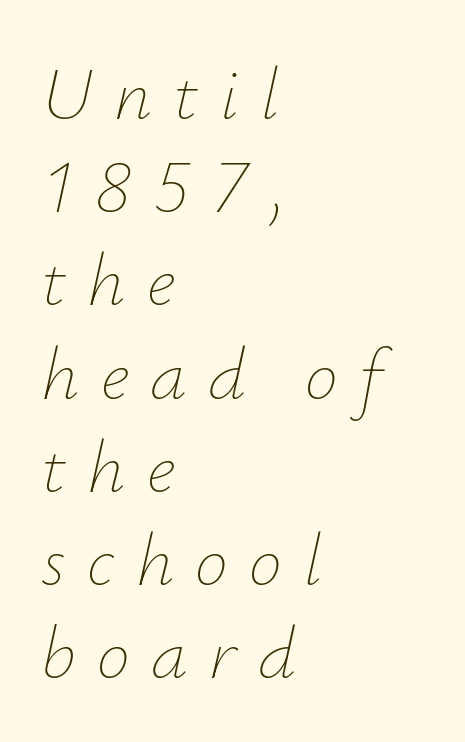
The image shows 74 px thin type, italic (leaning right); set left-aligned, normal line spacing (1.26x), unusually wide letter spacing (+0.29 em), not underlined; low stroke contrast and a small x-height.
